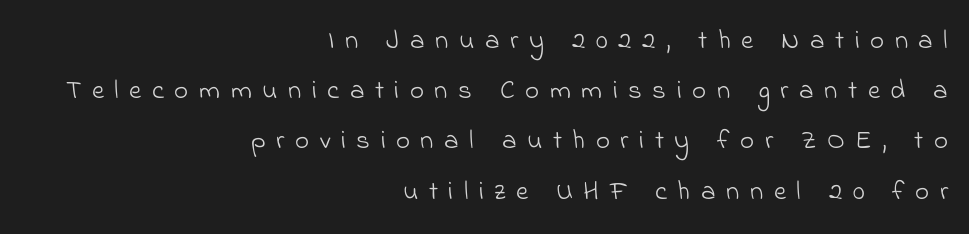
Q: Is the text bold? A: No.
Q: Is the text underlined? A: No.
Q: How is the paragraph aligned? A: Right-aligned.
Q: Is the spacing between letters normal or unusually wide? A: Unusually wide.
